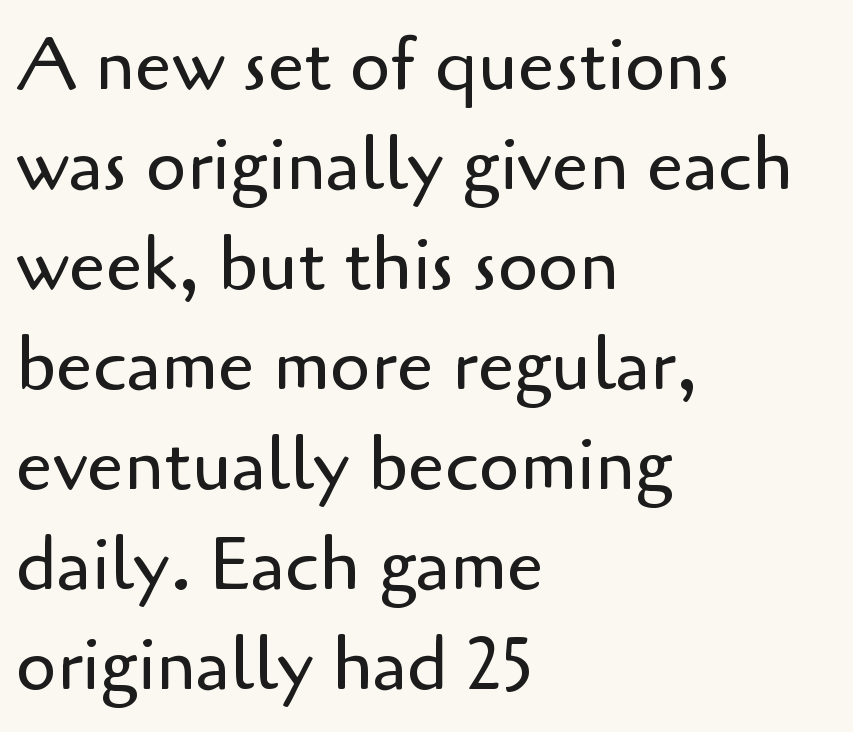
The image shows 73 px regular-weight sans-serif type, upright; set left-aligned, normal line spacing (1.37x), normal letter spacing, not underlined; low stroke contrast and a small x-height.
